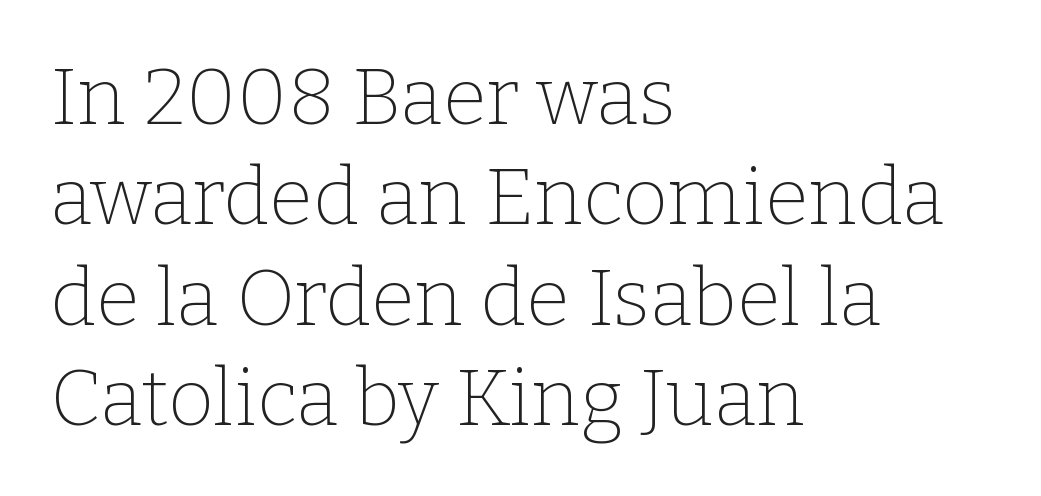
The image shows 79 px thin serif type, upright; set left-aligned, normal line spacing (1.27x), normal letter spacing, not underlined; low stroke contrast and a medium x-height.
